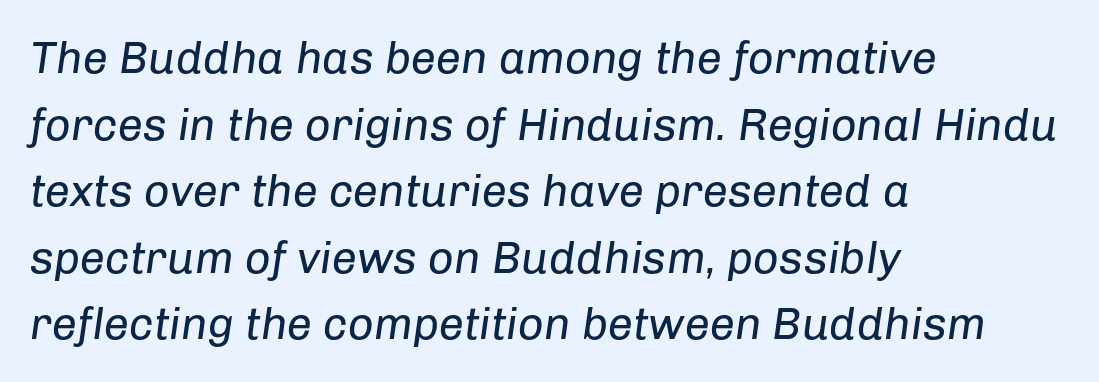
{"italic": "yes", "lean": "right", "slant_degrees": 8, "bold": "no", "weight": "regular", "width": "normal", "stroke_contrast": "low", "x_height": "medium", "monospaced": "no", "underline": "no", "align": "left", "line_spacing": "normal", "line_spacing_ratio": 1.48, "letter_spacing": "normal", "letter_spacing_em": 0.0, "glyph_px": 45}
